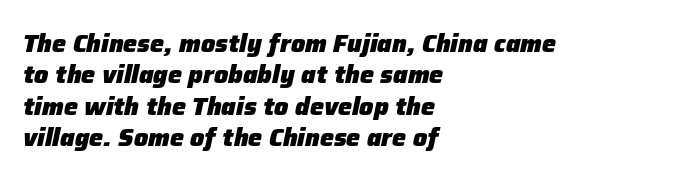
Q: Is the text bold? A: Yes.
Q: Is the text italic (slanted)? A: Yes, it leans right by about 12 degrees.
Q: Is the text underlined? A: No.
Q: How is the paragraph aligned? A: Left-aligned.
Q: Is the spacing between letters normal or unusually wide? A: Normal.
Q: Is the spacing between lines tight, normal or loose? A: Normal.
